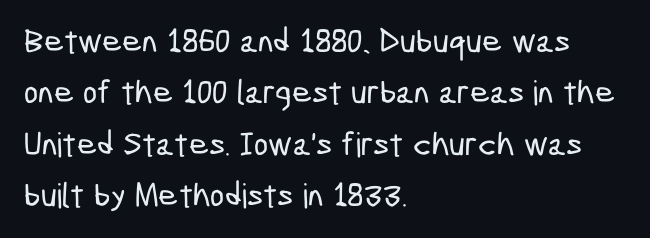
The baseline area is clear. These lines are set flush left with a ragged right edge. Character widths vary here, with narrow letters taking less room than wide ones. The letters sit at their default tracking, neither squeezed nor spread. These lines sit exactly where default settings would place them.
